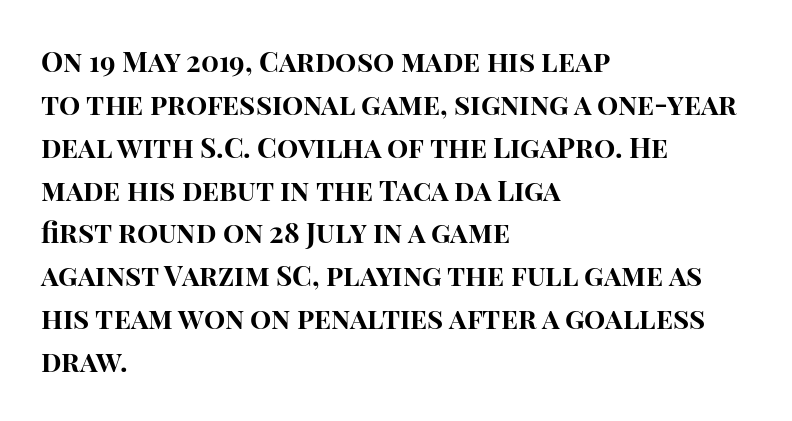
The rendering uses natural spacing where letterforms have individual widths. Are there feet on the stems? There aren't — it's a sans. Successive baselines arrive at the customary interval. Underlining? Definitely not there. The face used here is rendered with its standard letterfit.
